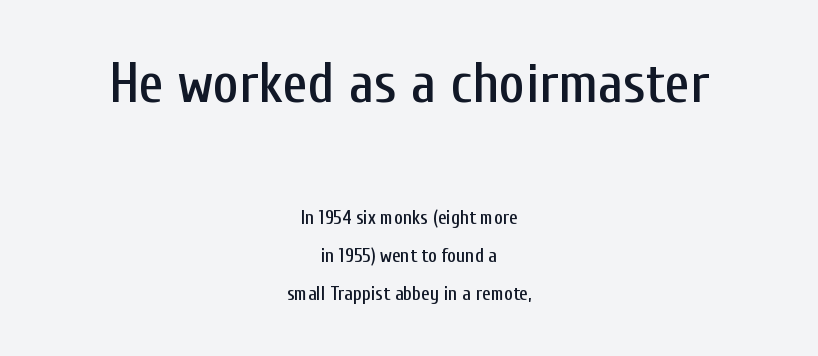
The image shows 56 px condensed sans-serif type, upright; set centered, loose line spacing (1.99x), normal letter spacing, not underlined; the first (top) block is 2.95x larger; low stroke contrast and a medium x-height.
